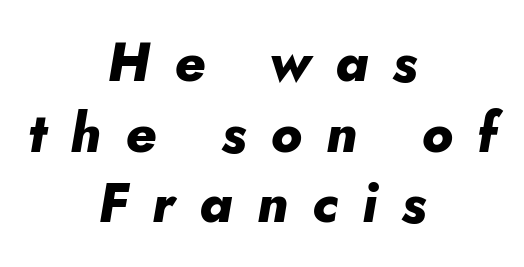
{"italic": "yes", "lean": "right", "slant_degrees": 10, "bold": "yes", "weight": "heavy", "width": "normal", "stroke_contrast": "low", "x_height": "small", "monospaced": "no", "underline": "no", "align": "center", "line_spacing": "normal", "line_spacing_ratio": 1.31, "letter_spacing": "wide", "letter_spacing_em": 0.45, "glyph_px": 54}
